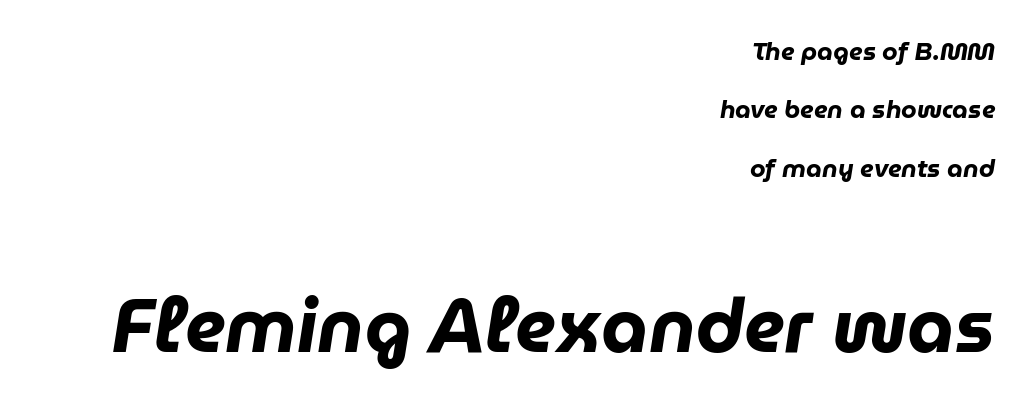
Underlining? Definitely not there. In terms of letterspacing, this is plain default setting. Layout note: lines flush right. Rendered with sloped, italic letterforms. Horizontal bands of white between lines are thick stripes.
